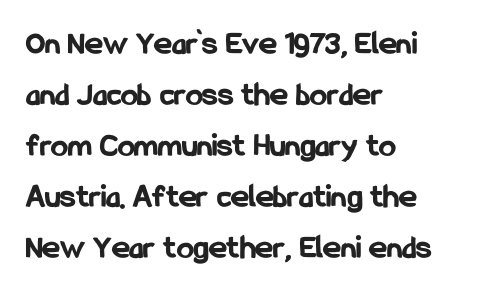
{"serif": "no", "italic": "no", "bold": "yes", "weight": "bold", "width": "condensed", "stroke_contrast": "low", "x_height": "medium", "monospaced": "no", "underline": "no", "align": "left", "line_spacing": "normal", "line_spacing_ratio": 1.5, "letter_spacing": "normal", "letter_spacing_em": 0.0, "glyph_px": 34}
